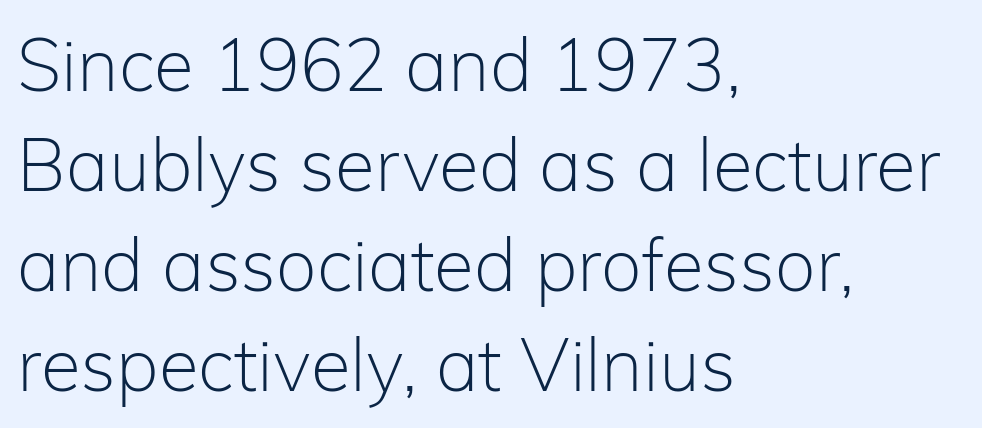
Q: Is the text bold? A: No.
Q: Is the text italic (slanted)? A: No, it is upright.
Q: Is the typeface a serif or a sans-serif typeface? A: Sans-serif.
Q: Is the text underlined? A: No.
Q: How is the paragraph aligned? A: Left-aligned.
Q: Is the spacing between letters normal or unusually wide? A: Normal.
Q: Is the spacing between lines tight, normal or loose? A: Normal.
Q: Width (condensed, normal, or wide)? A: Normal.
Q: Stroke contrast? A: Low.
Q: x-height? A: Medium.
Q: Monospaced? A: No.
